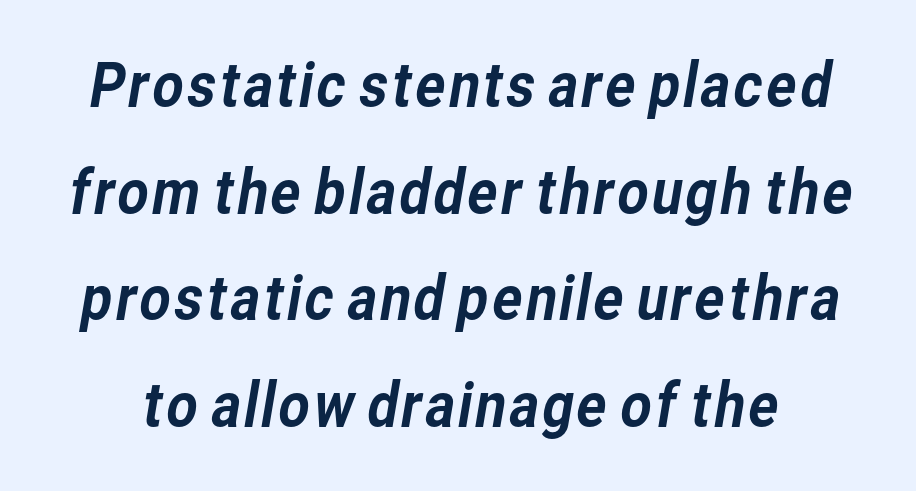
The rendering uses natural spacing where letterforms have individual widths. The face used here is a sans, in the tradition of grotesques and geometrics. Nothing unusual about the tracking: characters are spaced as the font intends. The zone under the glyphs is completely vacant.
